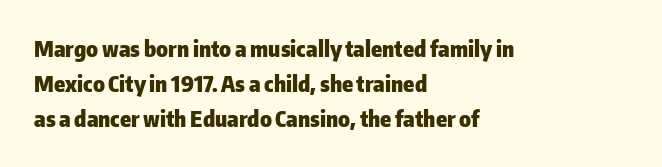
{"italic": "no", "bold": "yes", "underline": "no", "align": "left", "line_spacing": "normal", "line_spacing_ratio": 1.6, "letter_spacing": "normal", "letter_spacing_em": 0.0, "glyph_px": 22}
